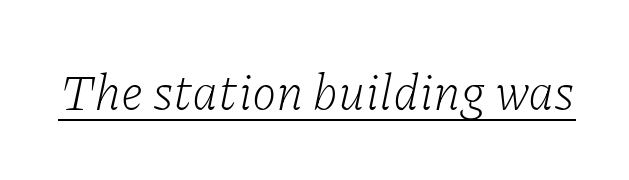
The image shows 50 px light serif type, italic (leaning right); set normal letter spacing, underlined; low stroke contrast and a medium x-height.
